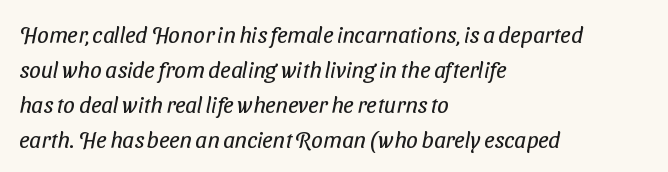
{"bold": "no", "underline": "no", "align": "left", "line_spacing": "normal", "line_spacing_ratio": 1.52, "letter_spacing": "normal", "letter_spacing_em": 0.0, "glyph_px": 23}
